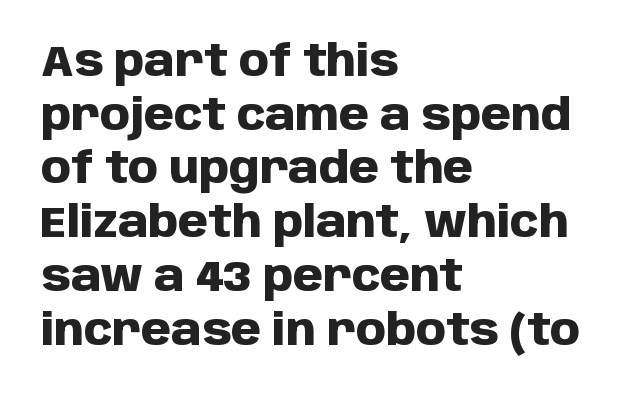
Students, this is bold: see how much ink each stroke carries. Type without underlining. If you drew a ruler down the left edge, every line would touch it. Upright lettering throughout. Students, observe: this is what conventionally led text looks like. Default kerning and tracking; the words read as compact shapes.
